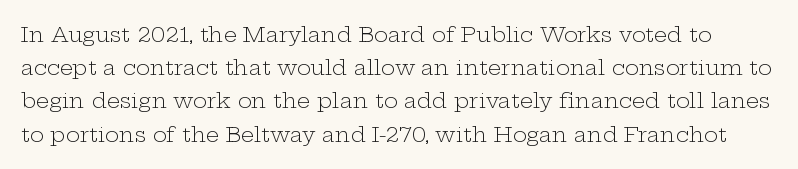
Q: Is the text bold? A: No.
Q: Is the text italic (slanted)? A: No, it is upright.
Q: Is the text underlined? A: No.
Q: Is the spacing between letters normal or unusually wide? A: Normal.
Q: Is the spacing between lines tight, normal or loose? A: Normal.
